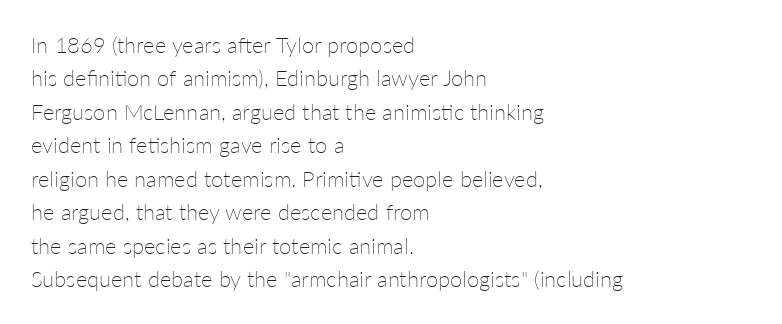
Summary of vertical rhythm: regular, with standard interline spacing. No extra ink here — the face is not bold. Quick note: not italic, upright. Horizontal alignment here is leftward, the default for most running prose.
